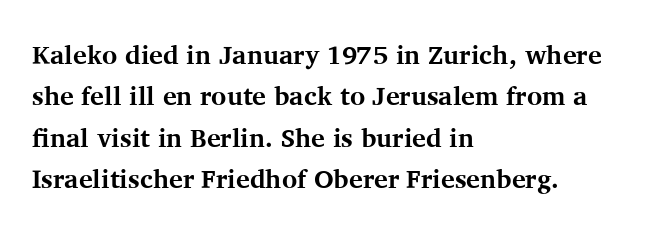
Q: Is the text bold? A: Yes.
Q: Is the text italic (slanted)? A: No, it is upright.
Q: Is the text underlined? A: No.
Q: How is the paragraph aligned? A: Left-aligned.
Q: Is the spacing between letters normal or unusually wide? A: Normal.
Q: Is the spacing between lines tight, normal or loose? A: Normal.
